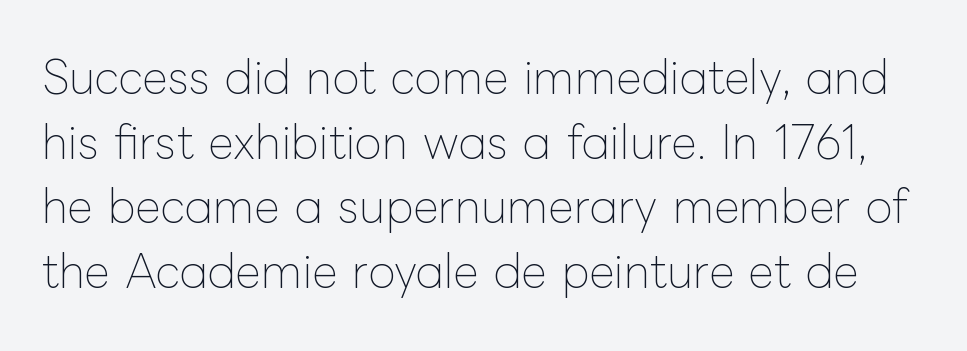
Q: Is the text bold? A: No.
Q: Is the text italic (slanted)? A: No, it is upright.
Q: Is the text underlined? A: No.
Q: Is the spacing between letters normal or unusually wide? A: Normal.
Q: Is the spacing between lines tight, normal or loose? A: Normal.
Q: Width (condensed, normal, or wide)? A: Normal.
Q: Stroke contrast? A: Low.
Q: x-height? A: Medium.
Q: Monospaced? A: No.
